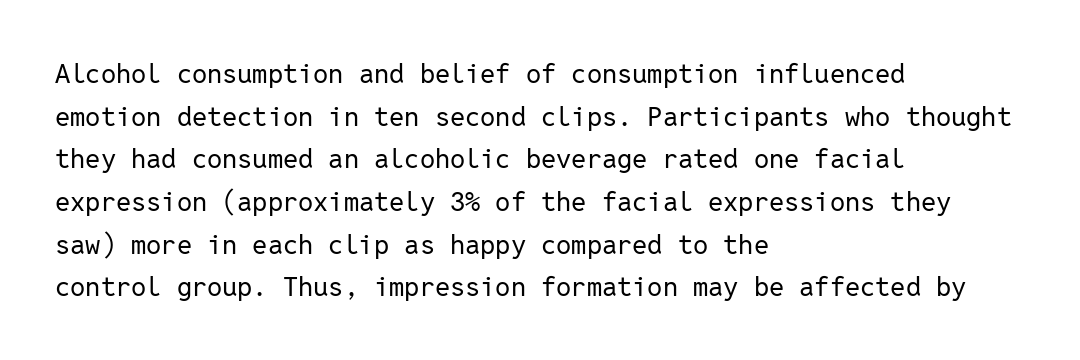
The ragged edge is on the right, which tells us the setting is flush left. Vertical strokes here are truly vertical. Heaviness? Minimal to ordinary, like unemphasized prose. Lines of text with bare space underneath.
